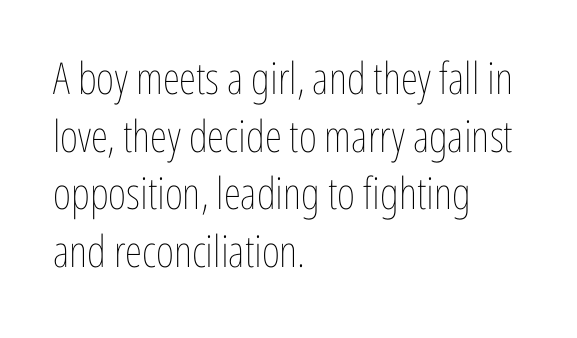
Q: Is the text bold? A: No.
Q: Is the text italic (slanted)? A: No, it is upright.
Q: Is the text underlined? A: No.
Q: How is the paragraph aligned? A: Left-aligned.
Q: Is the spacing between letters normal or unusually wide? A: Normal.
Q: Is the spacing between lines tight, normal or loose? A: Normal.
Q: Width (condensed, normal, or wide)? A: Condensed.
Q: Stroke contrast? A: Low.
Q: x-height? A: Medium.
Q: Monospaced? A: No.
